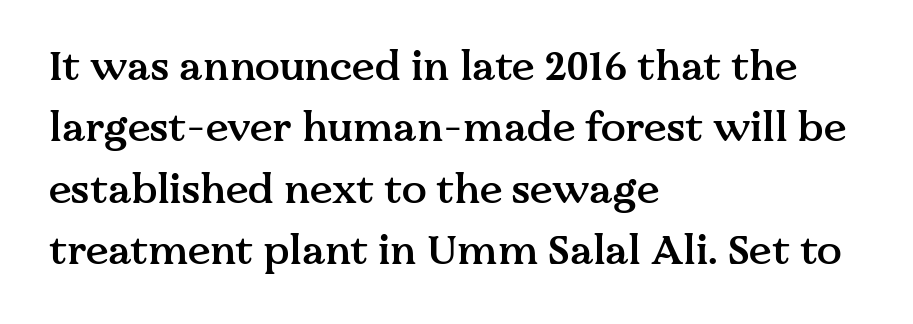
The image shows 41 px semibold serif type, upright; set left-aligned, normal line spacing (1.5x), normal letter spacing, not underlined; medium stroke contrast and a medium x-height.
